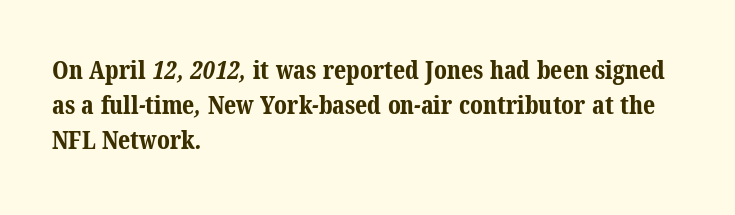
The image shows 25 px bold type; set left-aligned, normal line spacing (1.41x), normal letter spacing, not underlined.
